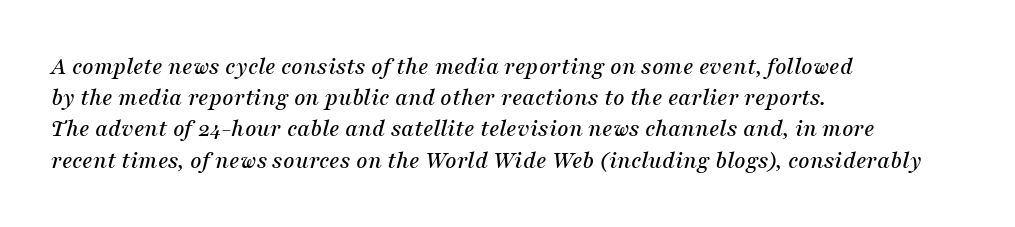
Q: Is the text italic (slanted)? A: Yes, it leans right by about 16 degrees.
Q: Is the text underlined? A: No.
Q: How is the paragraph aligned? A: Left-aligned.
Q: Is the spacing between letters normal or unusually wide? A: Normal.
Q: Is the spacing between lines tight, normal or loose? A: Normal.
